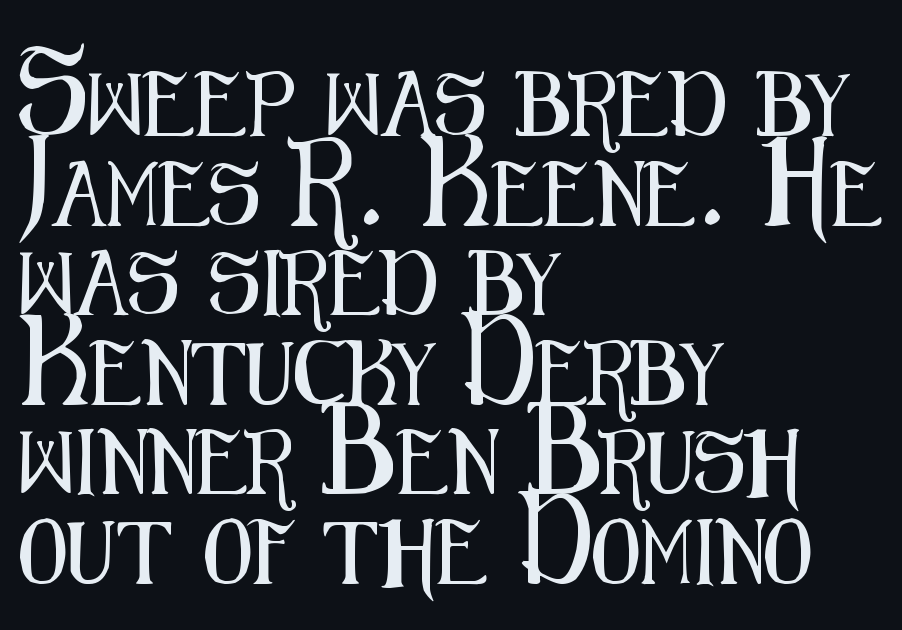
The image shows 64 px condensed type, upright; set left-aligned, normal line spacing (1.4x), normal letter spacing, not underlined; medium stroke contrast and a medium x-height.
